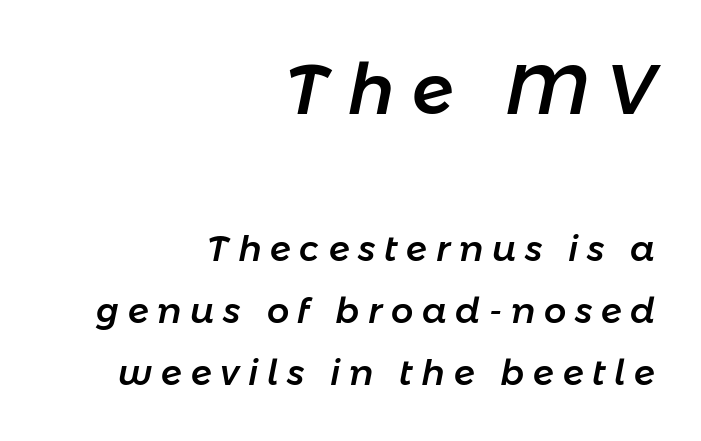
Between one letter and the next there's a generous, obvious gap. All the whitespace from short lines collects on the left. A bare baseline throughout the passage. It's the slanting kind of type. Caption: upper text group enlarged, lower text group reduced. Think of a printed novel: that variable character pitch is what you see here.
